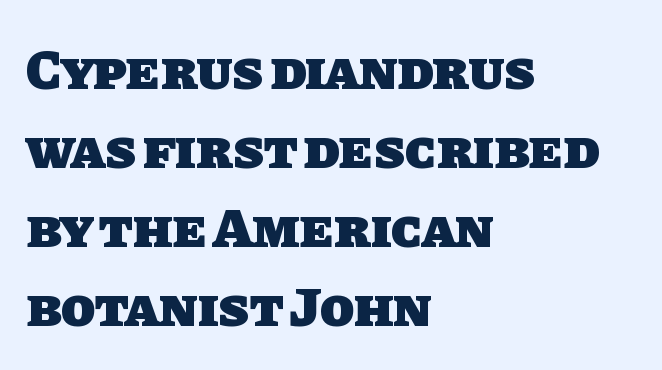
Proportional: the letters do not fall into vertical columns. Does the copy run flush right? No — it runs flush left. Letters rest on an invisible, unmarked baseline. The vertical gap from one line to the next is medium.
